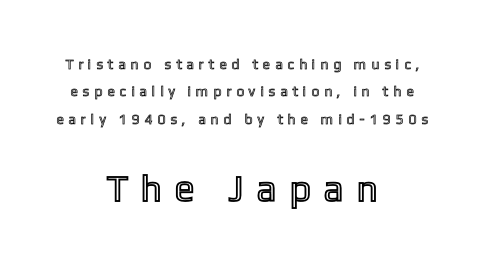
The image shows 37 px condensed type, upright; set centered, loose line spacing (1.95x), unusually wide letter spacing (+0.42 em), not underlined; the second (bottom) block is 2.64x larger; a medium x-height.
